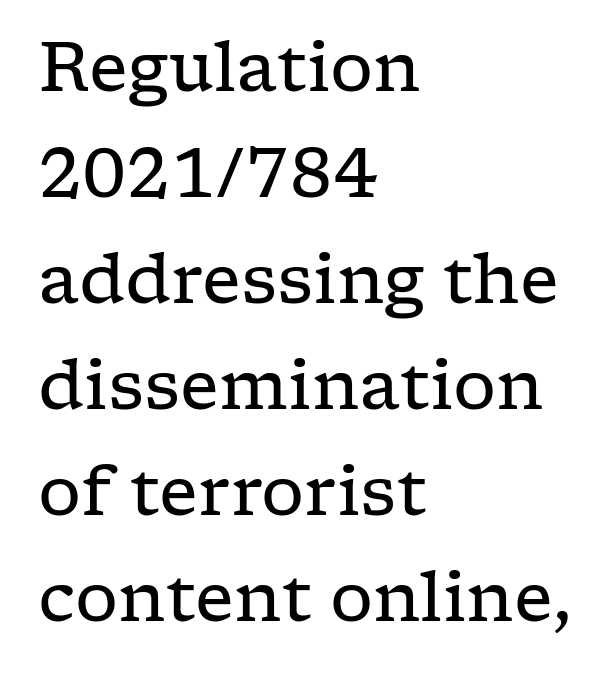
Q: Is the text bold? A: No.
Q: Is the text italic (slanted)? A: No, it is upright.
Q: Is the typeface a serif or a sans-serif typeface? A: Serif.
Q: Is the text underlined? A: No.
Q: How is the paragraph aligned? A: Left-aligned.
Q: Is the spacing between letters normal or unusually wide? A: Normal.
Q: Is the spacing between lines tight, normal or loose? A: Normal.
Q: Width (condensed, normal, or wide)? A: Wide.
Q: Stroke contrast? A: Low.
Q: x-height? A: Medium.
Q: Monospaced? A: No.
